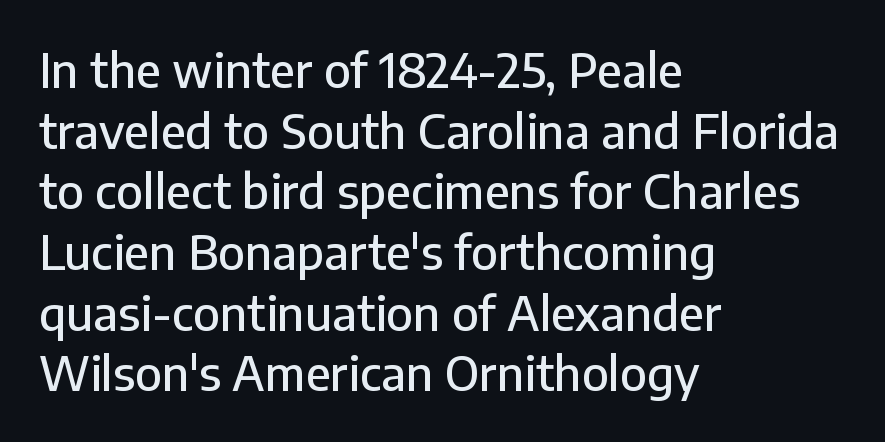
{"serif": "no", "italic": "no", "width": "normal", "stroke_contrast": "low", "x_height": "medium", "monospaced": "no", "underline": "no", "align": "left", "line_spacing": "normal", "line_spacing_ratio": 1.29, "letter_spacing": "normal", "letter_spacing_em": 0.0, "glyph_px": 47}
